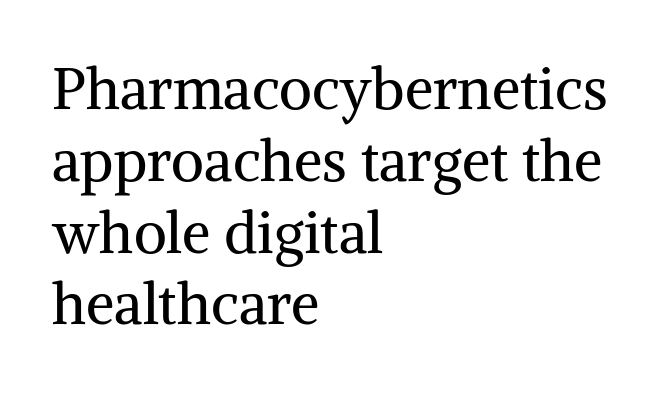
The lines sit at an ordinary, default distance from one another. Do the letters lean? They stand straight. These lines are rendered in a variable-pitch font. If you drew a ruler down the left edge, every line would touch it. Observe the ordinary spacing: letters are neighbours, not strangers.
